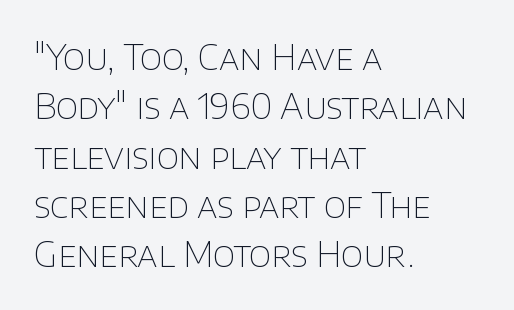
The image shows 34 px thin sans-serif type, upright; set left-aligned, normal line spacing (1.45x), normal letter spacing, not underlined; low stroke contrast and a large x-height.
